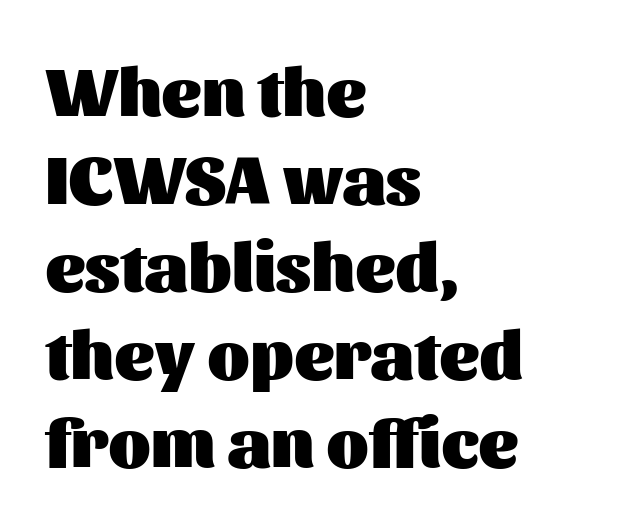
Regarding leading, the lines here are spaced in the standard way. The ragged edge is on the right, which tells us the setting is flush left. Only glyphs here, with clear space below each row. Default kerning and tracking; the words read as compact shapes. Upright lettering throughout.
